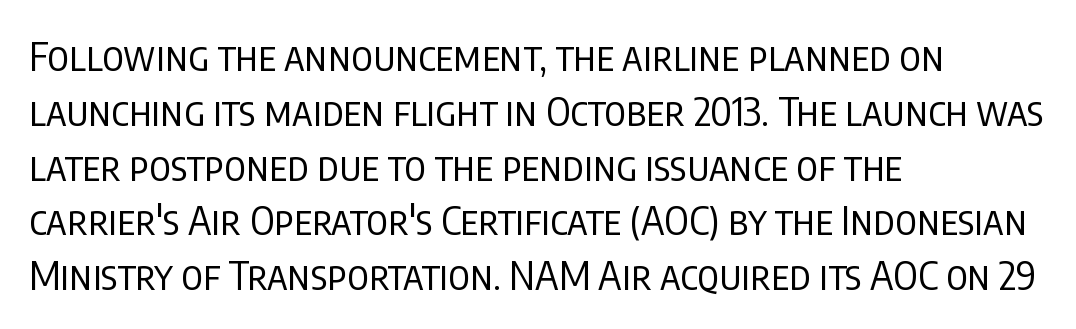
The image shows 40 px regular-weight, condensed sans-serif type, upright; set left-aligned, normal line spacing (1.37x), normal letter spacing, not underlined; low stroke contrast and a large x-height.
